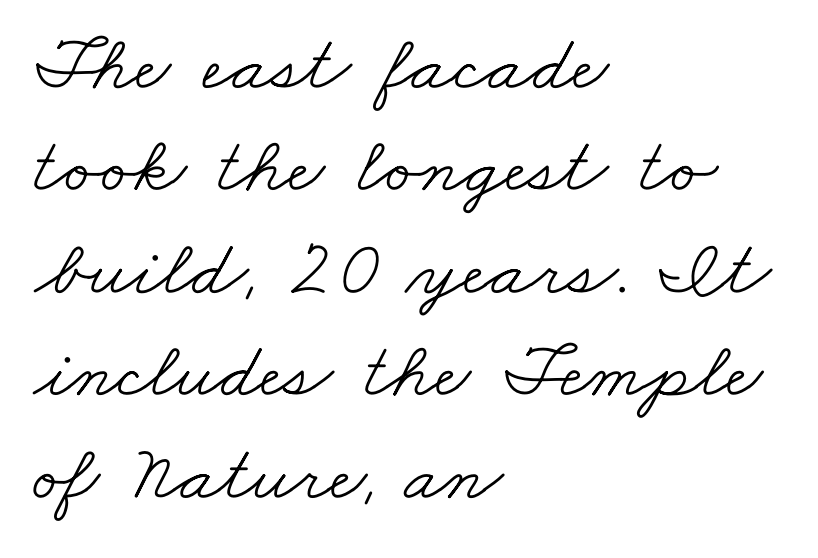
{"serif": "yes", "bold": "no", "weight": "light", "width": "wide", "stroke_contrast": "low", "x_height": "small", "monospaced": "no", "underline": "no", "align": "left", "line_spacing": "normal", "line_spacing_ratio": 1.28, "letter_spacing": "normal", "letter_spacing_em": 0.0, "glyph_px": 80}
